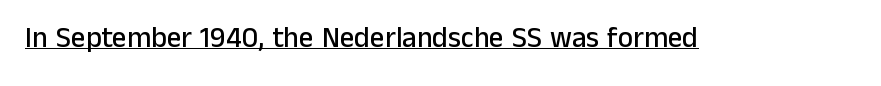
The image shows 29 px sans-serif type, upright; set normal letter spacing, underlined; low stroke contrast and a medium x-height.
